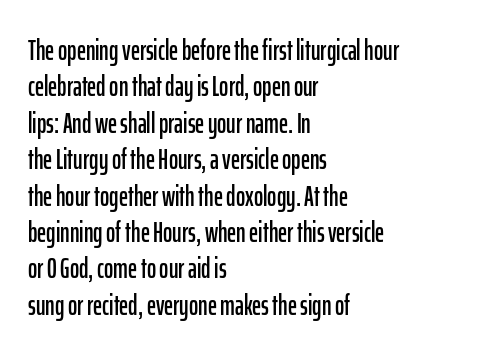
The image shows 28 px condensed sans-serif type, upright; set left-aligned, normal line spacing (1.3x), normal letter spacing, not underlined; low stroke contrast and a medium x-height.
